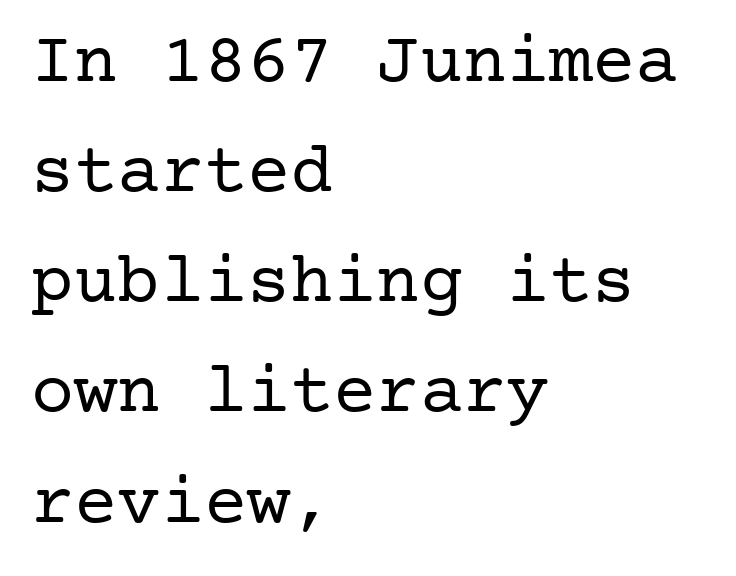
Q: Is the text bold? A: No.
Q: Is the text italic (slanted)? A: No, it is upright.
Q: Is the typeface a serif or a sans-serif typeface? A: Serif.
Q: Is the text underlined? A: No.
Q: How is the paragraph aligned? A: Left-aligned.
Q: Is the spacing between letters normal or unusually wide? A: Normal.
Q: Is the spacing between lines tight, normal or loose? A: Normal.
Q: Width (condensed, normal, or wide)? A: Normal.
Q: Stroke contrast? A: Low.
Q: x-height? A: Medium.
